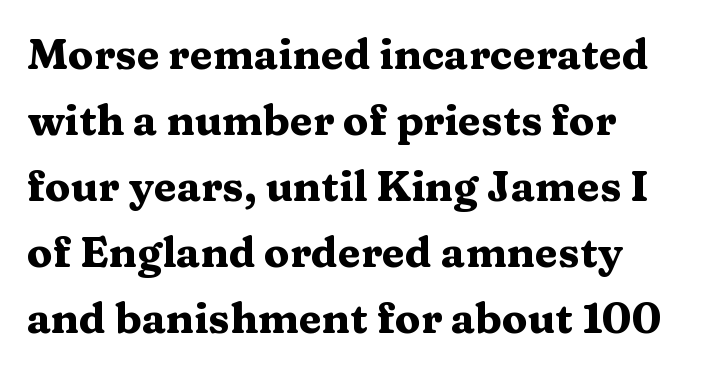
Q: Is the text bold? A: Yes.
Q: Is the text italic (slanted)? A: No, it is upright.
Q: Is the typeface a serif or a sans-serif typeface? A: Serif.
Q: Is the text underlined? A: No.
Q: How is the paragraph aligned? A: Left-aligned.
Q: Is the spacing between letters normal or unusually wide? A: Normal.
Q: Is the spacing between lines tight, normal or loose? A: Normal.
Q: Width (condensed, normal, or wide)? A: Wide.
Q: Stroke contrast? A: Medium.
Q: x-height? A: Medium.
Q: Monospaced? A: No.
